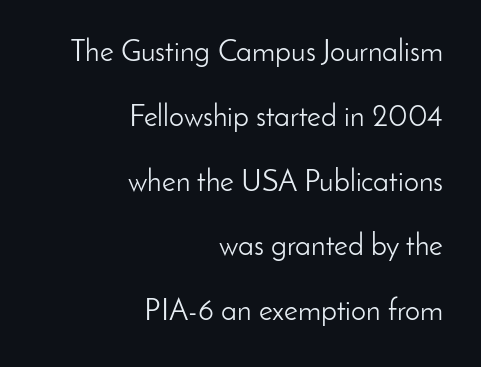
Does the copy run flush right? Yes — the right margin is perfectly even. You could not count columns in this text — the font is proportionally spaced. The space directly below the letters is spotless. The letters stand straight up with perfectly vertical stems.
